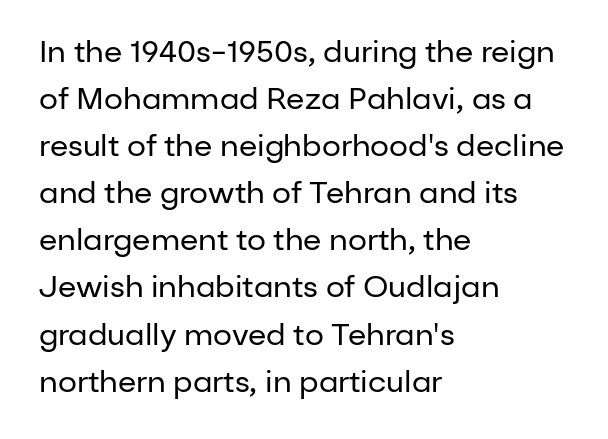
Spacing between characters is what you'd get straight out of the box. Underlining? Definitely not there. Line beginnings align vertically; line endings do not. Posture: straight, roman, zero tilt.
